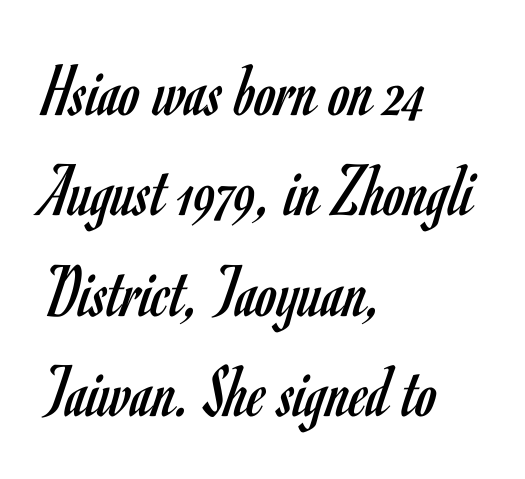
{"serif": "no", "bold": "no", "weight": "regular", "width": "condensed", "stroke_contrast": "low", "x_height": "small", "monospaced": "no", "underline": "no", "align": "left", "line_spacing": "normal", "line_spacing_ratio": 1.32, "letter_spacing": "normal", "letter_spacing_em": 0.0, "glyph_px": 76}
